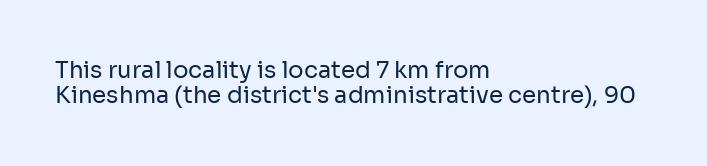
Quick note: not italic, upright. Underline: absent. The setting favours the left margin, as ordinary paragraphs usually do. You could barely slide anything between these rows. On a weight scale, this lands at 450 or below.
